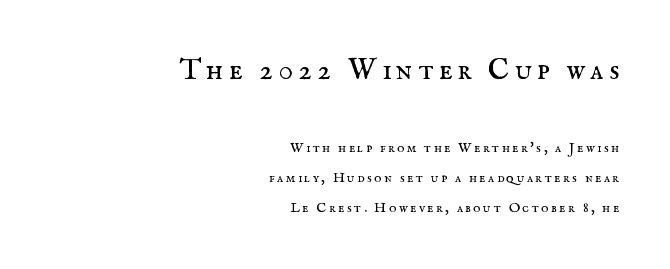
Q: Is the text bold? A: No.
Q: Is the text italic (slanted)? A: No, it is upright.
Q: Is the typeface a serif or a sans-serif typeface? A: Serif.
Q: Is the text underlined? A: No.
Q: How is the paragraph aligned? A: Right-aligned.
Q: Is the spacing between lines tight, normal or loose? A: Loose.
Q: Which block of text is set in a larger size, the first (top) or the second (bottom)? A: The first (top) one.
Q: Width (condensed, normal, or wide)? A: Normal.
Q: Stroke contrast? A: Medium.
Q: x-height? A: Small.
Q: Monospaced? A: No.
